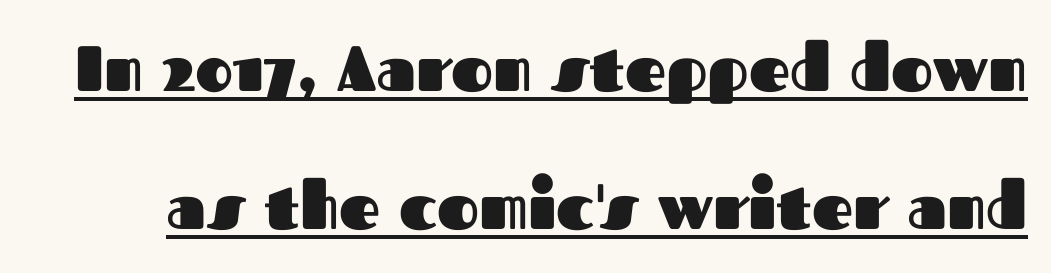
Q: Is the text bold? A: Yes.
Q: Is the text italic (slanted)? A: No, it is upright.
Q: Is the typeface a serif or a sans-serif typeface? A: Sans-serif.
Q: Is the text underlined? A: Yes.
Q: Is the spacing between letters normal or unusually wide? A: Normal.
Q: Is the spacing between lines tight, normal or loose? A: Loose.
Q: Width (condensed, normal, or wide)? A: Normal.
Q: Stroke contrast? A: Medium.
Q: x-height? A: Medium.
Q: Monospaced? A: No.
